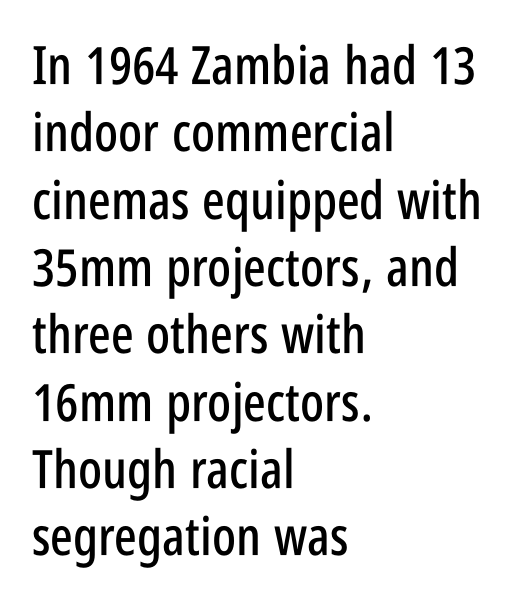
The image shows 53 px condensed sans-serif type, upright; set left-aligned, normal line spacing (1.27x), normal letter spacing, not underlined; low stroke contrast and a large x-height.
